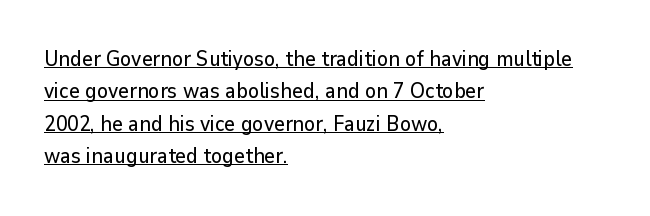
Q: Is the text italic (slanted)? A: No, it is upright.
Q: Is the text underlined? A: Yes.
Q: How is the paragraph aligned? A: Left-aligned.
Q: Is the spacing between letters normal or unusually wide? A: Normal.
Q: Is the spacing between lines tight, normal or loose? A: Normal.
